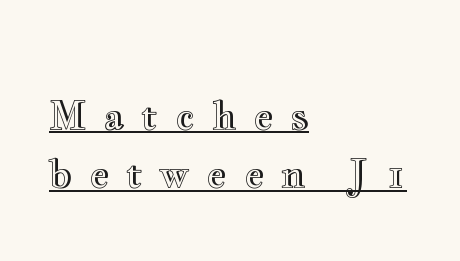
{"italic": "no", "width": "wide", "x_height": "small", "monospaced": "no", "underline": "yes", "align": "left", "line_spacing": "normal", "line_spacing_ratio": 1.53, "letter_spacing": "wide", "letter_spacing_em": 0.44, "glyph_px": 38}
